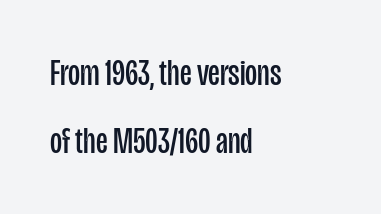
Q: Is the text bold? A: No.
Q: Is the text italic (slanted)? A: No, it is upright.
Q: Is the typeface a serif or a sans-serif typeface? A: Sans-serif.
Q: Is the text underlined? A: No.
Q: How is the paragraph aligned? A: Left-aligned.
Q: Is the spacing between letters normal or unusually wide? A: Normal.
Q: Width (condensed, normal, or wide)? A: Condensed.
Q: Stroke contrast? A: Low.
Q: x-height? A: Large.
Q: Monospaced? A: No.
